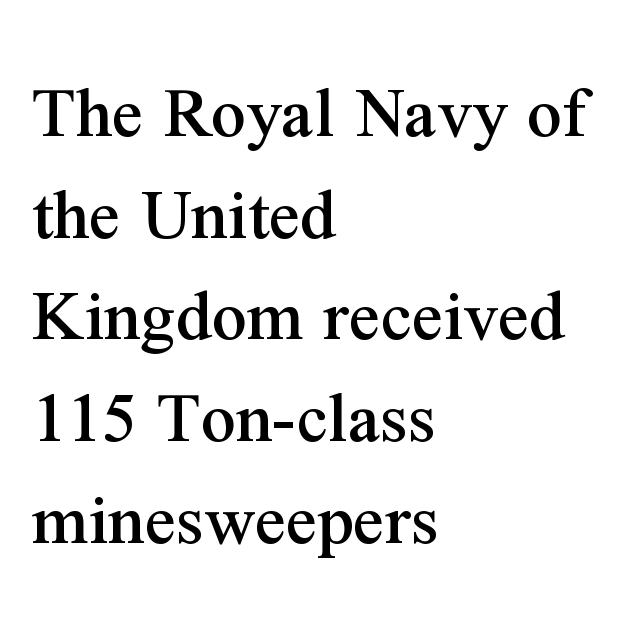
{"serif": "yes", "italic": "no", "width": "normal", "stroke_contrast": "medium", "x_height": "medium", "monospaced": "no", "underline": "no", "align": "left", "line_spacing": "normal", "line_spacing_ratio": 1.32, "letter_spacing": "normal", "letter_spacing_em": 0.0, "glyph_px": 77}
